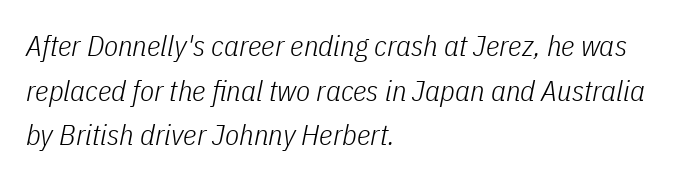
Q: Is the text bold? A: No.
Q: Is the text italic (slanted)? A: Yes, it leans right by about 11 degrees.
Q: Is the text underlined? A: No.
Q: How is the paragraph aligned? A: Left-aligned.
Q: Is the spacing between letters normal or unusually wide? A: Normal.
Q: Is the spacing between lines tight, normal or loose? A: Normal.
Q: Width (condensed, normal, or wide)? A: Condensed.
Q: Stroke contrast? A: Low.
Q: x-height? A: Medium.
Q: Monospaced? A: No.
